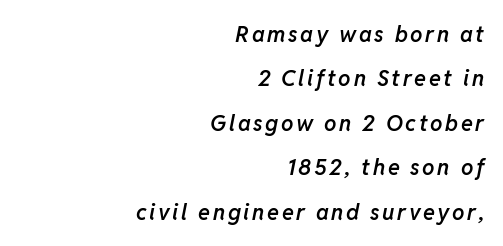
Q: Is the text bold? A: Semi-bold.
Q: Is the text italic (slanted)? A: Yes, it leans right by about 11 degrees.
Q: Is the text underlined? A: No.
Q: How is the paragraph aligned? A: Right-aligned.
Q: Is the spacing between lines tight, normal or loose? A: Loose.
